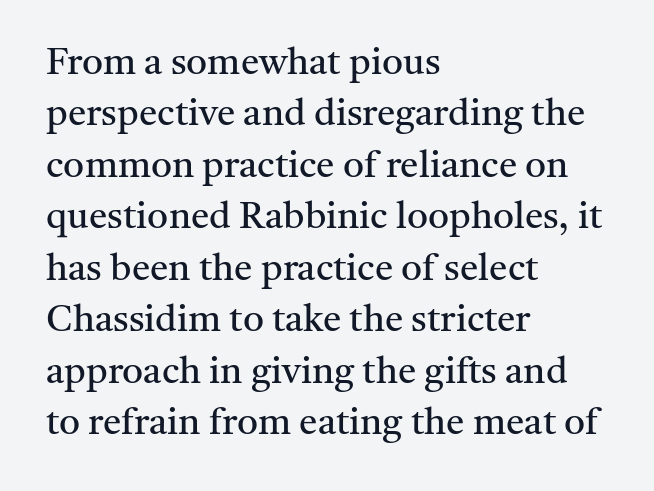
Q: Is the text bold? A: No.
Q: Is the text italic (slanted)? A: No, it is upright.
Q: Is the typeface a serif or a sans-serif typeface? A: Serif.
Q: Is the text underlined? A: No.
Q: How is the paragraph aligned? A: Left-aligned.
Q: Is the spacing between letters normal or unusually wide? A: Normal.
Q: Is the spacing between lines tight, normal or loose? A: Normal.
Q: Width (condensed, normal, or wide)? A: Normal.
Q: Stroke contrast? A: Medium.
Q: x-height? A: Medium.
Q: Monospaced? A: No.
